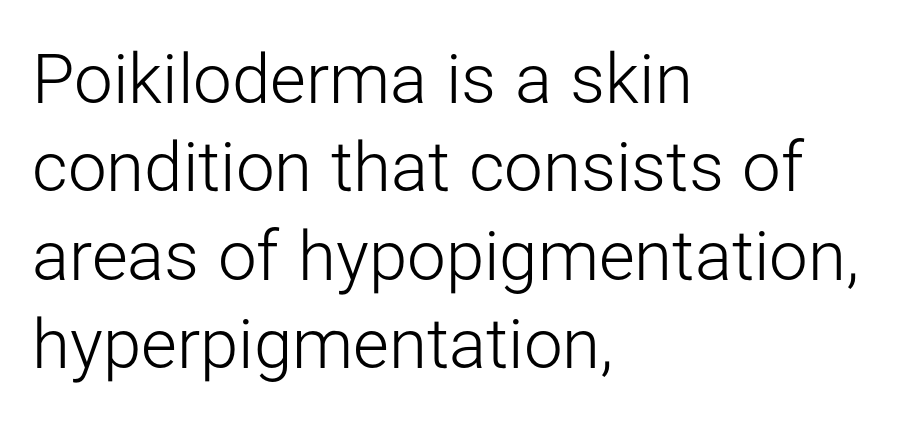
Does extra space separate the letters? No, they use regular spacing. Observe the absence of serifs on each vertical stroke in this sample. Normally led — the rows are evenly, conventionally spaced. Line starts are locked; line ends wander.
